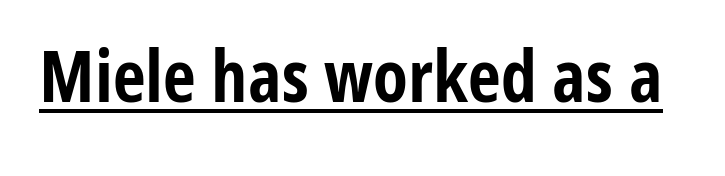
The image shows 72 px bold, condensed sans-serif type, upright; set normal letter spacing, underlined; low stroke contrast and a medium x-height.
